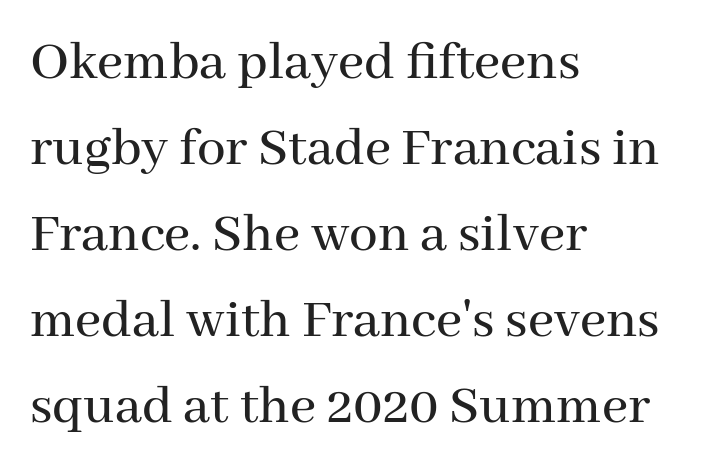
The image shows 57 px serif type, upright; set left-aligned, normal line spacing (1.51x), normal letter spacing, not underlined; medium stroke contrast and a medium x-height.
